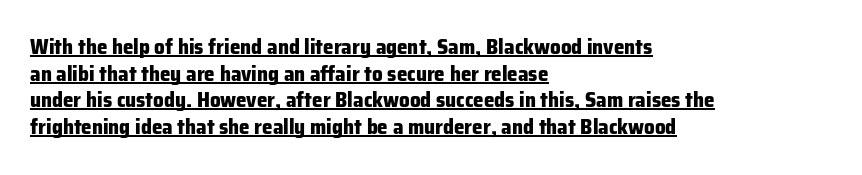
Posture: vertical. The lines are quadded left. What weight is shown? A full bold with thick strokes. Successive baselines arrive at the customary interval. Students, observe the line beneath the letters — that is underlining. The type is set solid horizontally, with unmodified tracking.
